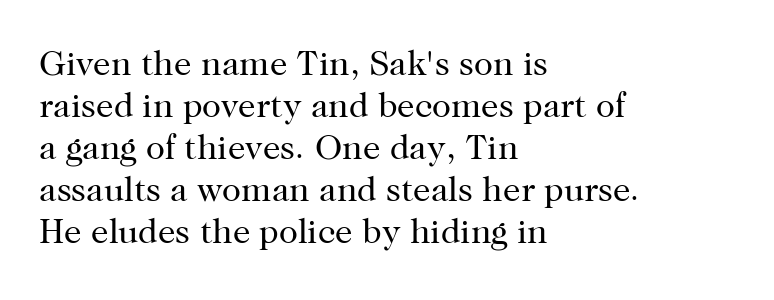
Q: Is the text bold? A: No.
Q: Is the text italic (slanted)? A: No, it is upright.
Q: Is the typeface a serif or a sans-serif typeface? A: Serif.
Q: Is the text underlined? A: No.
Q: How is the paragraph aligned? A: Left-aligned.
Q: Is the spacing between letters normal or unusually wide? A: Normal.
Q: Width (condensed, normal, or wide)? A: Normal.
Q: Stroke contrast? A: High.
Q: x-height? A: Medium.
Q: Monospaced? A: No.
